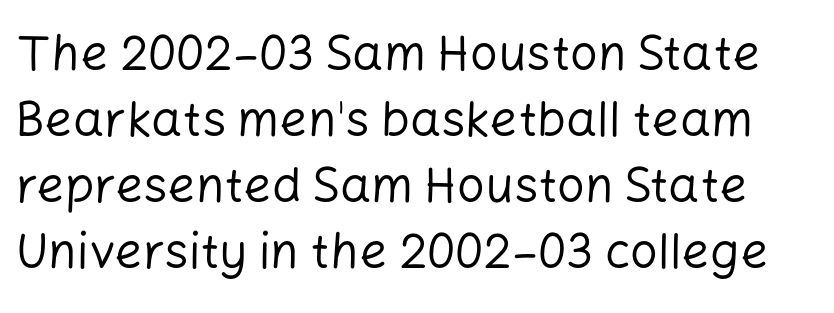
The image shows 49 px regular-weight sans-serif type, upright; set normal line spacing (1.35x), normal letter spacing, not underlined; low stroke contrast and a medium x-height.
